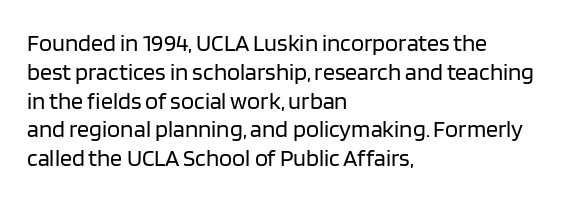
The image shows 24 px text type, upright; set left-aligned, line spacing 1.2x, normal letter spacing, not underlined.
